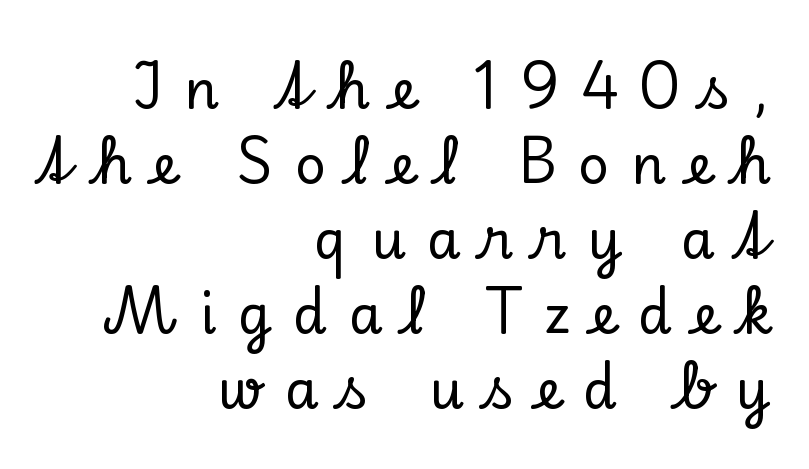
Characters follow at a spacing far wider than the type designer built in. Upright lettering throughout. Successive baselines arrive at the customary interval. Do the characters align in a grid? No, the font is proportional.
